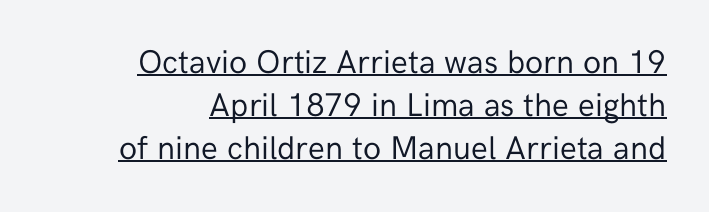
Q: Is the text bold? A: No.
Q: Is the text italic (slanted)? A: No, it is upright.
Q: Is the typeface a serif or a sans-serif typeface? A: Sans-serif.
Q: Is the text underlined? A: Yes.
Q: How is the paragraph aligned? A: Right-aligned.
Q: Is the spacing between letters normal or unusually wide? A: Normal.
Q: Is the spacing between lines tight, normal or loose? A: Normal.
Q: Width (condensed, normal, or wide)? A: Normal.
Q: Stroke contrast? A: Low.
Q: x-height? A: Medium.
Q: Monospaced? A: No.
